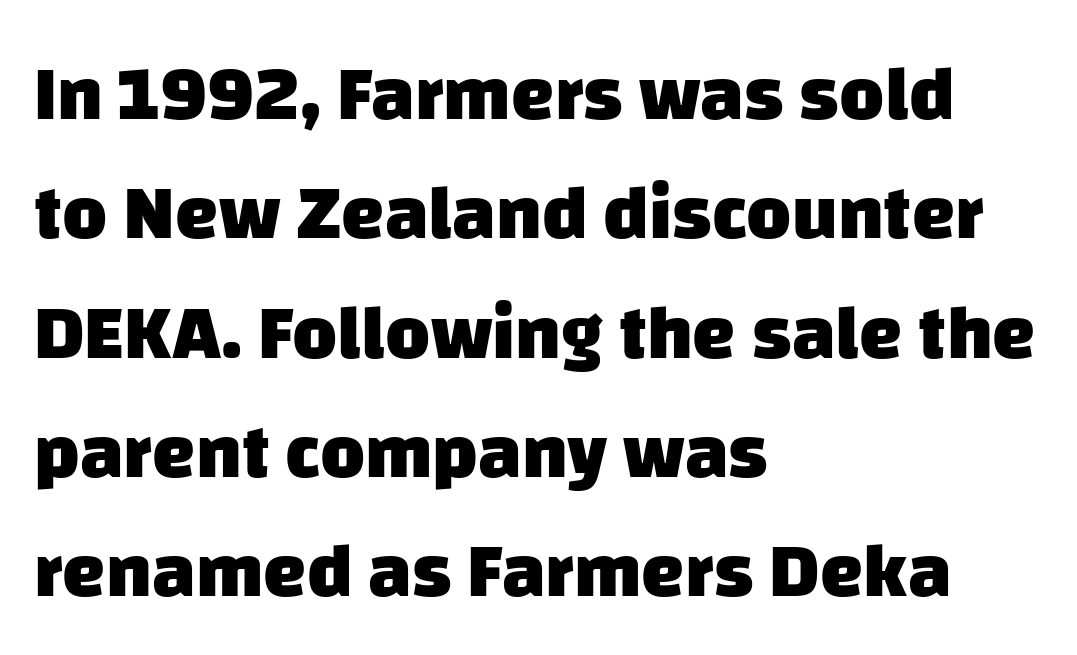
Q: Is the text bold? A: Yes.
Q: Is the typeface a serif or a sans-serif typeface? A: Sans-serif.
Q: Is the text underlined? A: No.
Q: How is the paragraph aligned? A: Left-aligned.
Q: Is the spacing between letters normal or unusually wide? A: Normal.
Q: Is the spacing between lines tight, normal or loose? A: Normal.
Q: Width (condensed, normal, or wide)? A: Normal.
Q: Stroke contrast? A: Low.
Q: x-height? A: Large.
Q: Monospaced? A: No.
